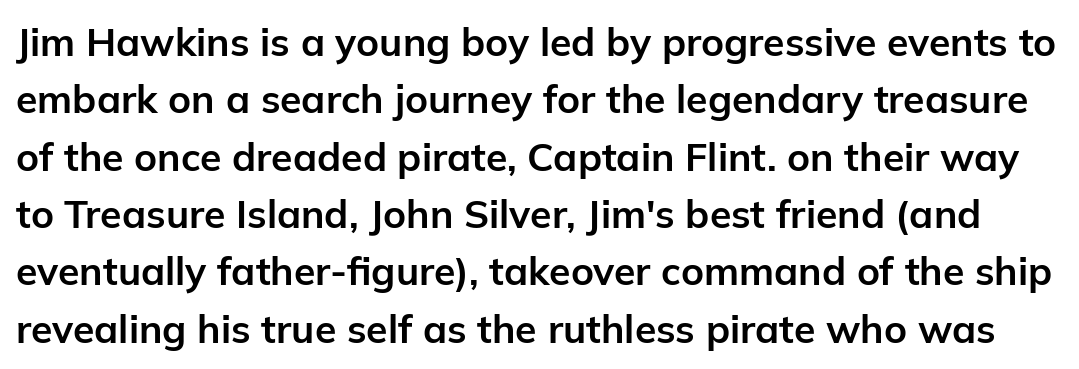
Only glyphs here, with clear space below each row. Character widths vary here, with narrow letters taking less room than wide ones. Characters remain perfectly vertical along every line. The font family rendered here belongs to the sans-serif group.
